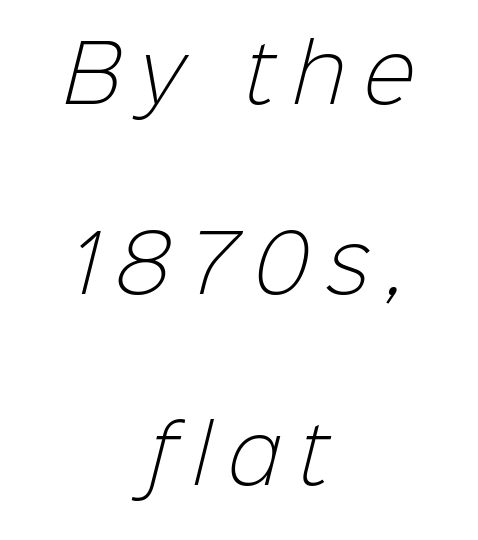
The image shows 78 px light sans-serif type; set centered, loose line spacing (2.44x), unusually wide letter spacing (+0.23 em), not underlined; low stroke contrast and a medium x-height.
